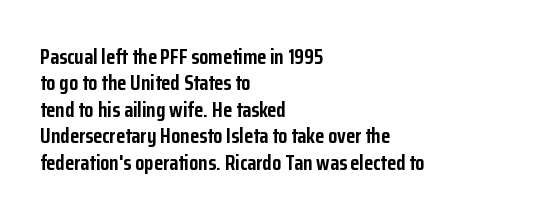
What weight is shown? A full bold with thick strokes. The lettering holds an erect, upright posture throughout. Plain, unruled lines of type. The rendering keeps characters at their native spacing. Leading: standard.
